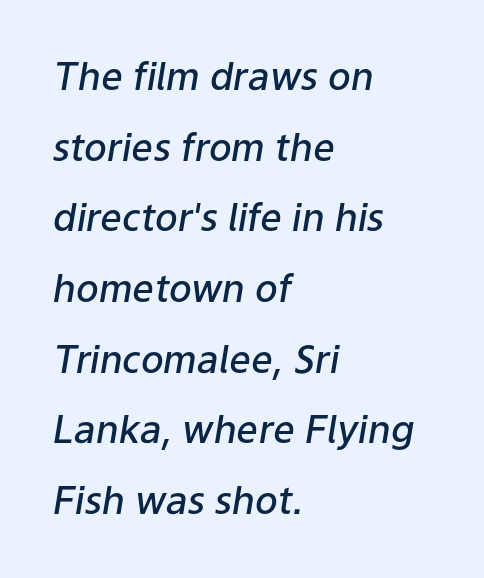
The image shows 38 px semibold type, italic (leaning right); set left-aligned, line spacing 1.86x, normal letter spacing, not underlined; low stroke contrast and a medium x-height.
